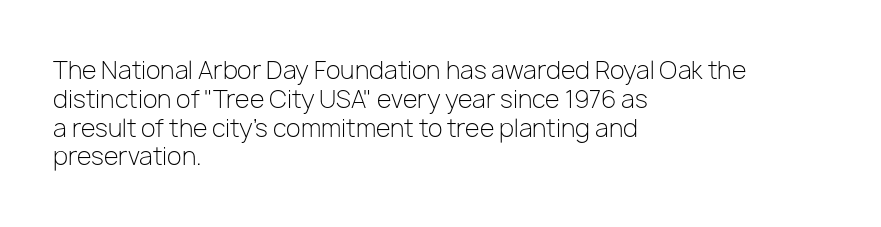
{"italic": "no", "bold": "no", "underline": "no", "align": "left", "line_spacing_ratio": 1.2, "letter_spacing": "normal", "letter_spacing_em": 0.0, "glyph_px": 24}
